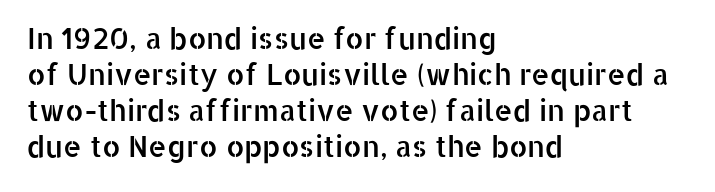
{"serif": "no", "italic": "no", "width": "normal", "stroke_contrast": "low", "x_height": "medium", "monospaced": "no", "underline": "no", "align": "left", "line_spacing_ratio": 1.24, "letter_spacing": "normal", "letter_spacing_em": 0.0, "glyph_px": 29}
